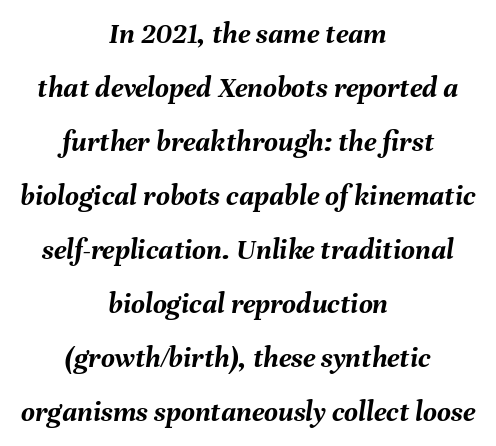
Q: Is the text bold? A: Yes.
Q: Is the text italic (slanted)? A: Yes, it leans right by about 8 degrees.
Q: Is the text underlined? A: No.
Q: How is the paragraph aligned? A: Centered.
Q: Is the spacing between letters normal or unusually wide? A: Normal.
Q: Width (condensed, normal, or wide)? A: Normal.
Q: Stroke contrast? A: Medium.
Q: x-height? A: Medium.
Q: Monospaced? A: No.
